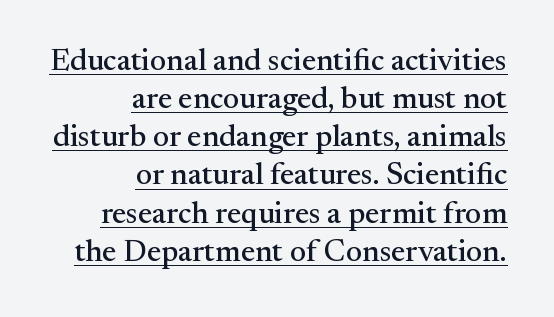
The image shows 31 px serif type, upright; set right-aligned, line spacing 1.23x, normal letter spacing, underlined; medium stroke contrast and a small x-height.
